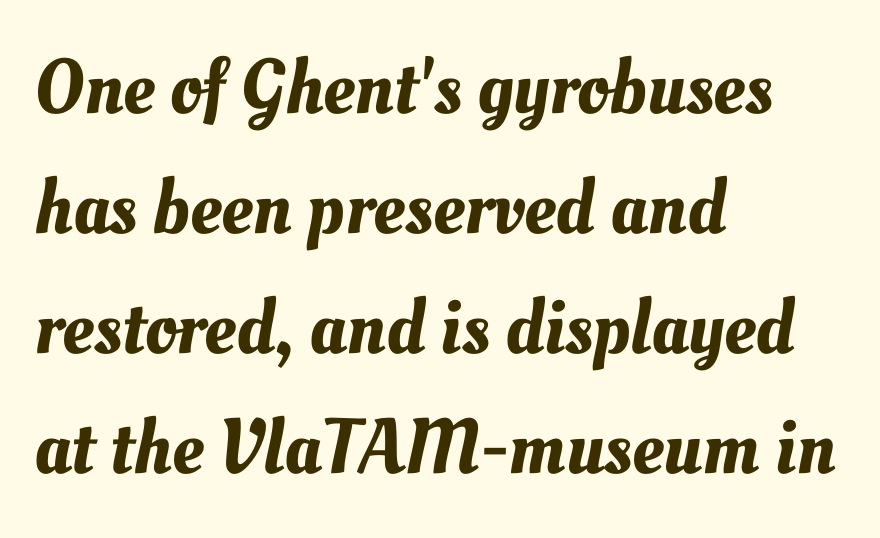
{"width": "normal", "stroke_contrast": "medium", "x_height": "small", "monospaced": "no", "underline": "no", "align": "left", "line_spacing": "normal", "line_spacing_ratio": 1.54, "letter_spacing": "normal", "letter_spacing_em": 0.0, "glyph_px": 78}
